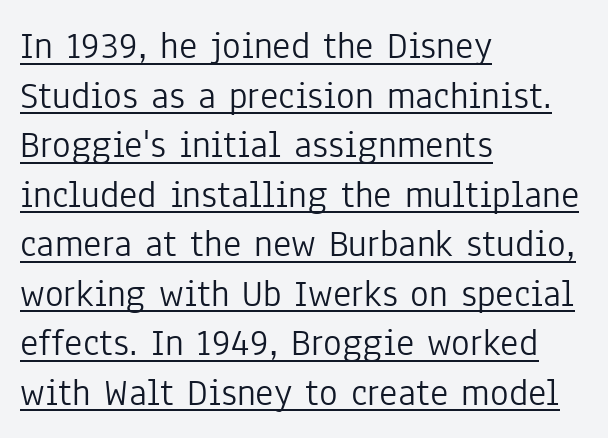
{"serif": "no", "italic": "no", "bold": "no", "weight": "light", "width": "condensed", "stroke_contrast": "low", "x_height": "medium", "monospaced": "no", "underline": "yes", "align": "left", "line_spacing": "normal", "line_spacing_ratio": 1.27, "letter_spacing": "normal", "letter_spacing_em": 0.0, "glyph_px": 39}
